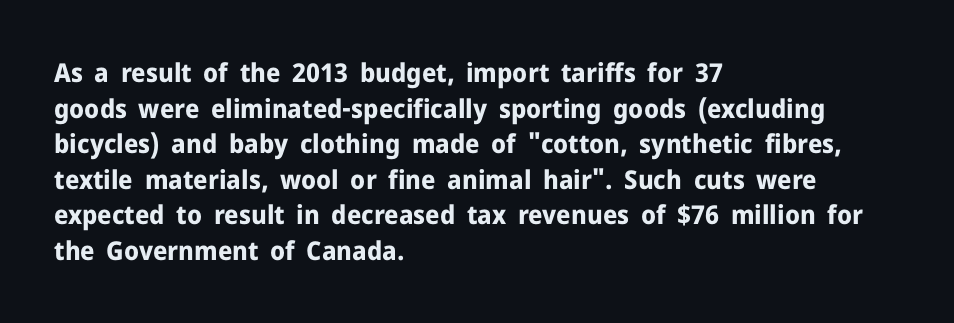
Q: Is the text bold? A: Yes.
Q: Is the text italic (slanted)? A: No, it is upright.
Q: Is the text underlined? A: No.
Q: How is the paragraph aligned? A: Left-aligned.
Q: Is the spacing between letters normal or unusually wide? A: Normal.
Q: Is the spacing between lines tight, normal or loose? A: Normal.
